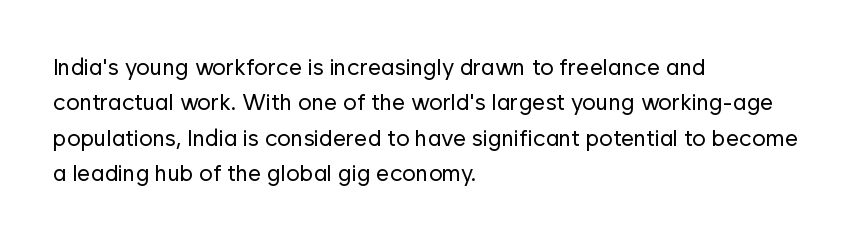
{"italic": "no", "bold": "no", "underline": "no", "align": "left", "line_spacing": "normal", "line_spacing_ratio": 1.54, "letter_spacing": "normal", "letter_spacing_em": 0.0, "glyph_px": 23}
